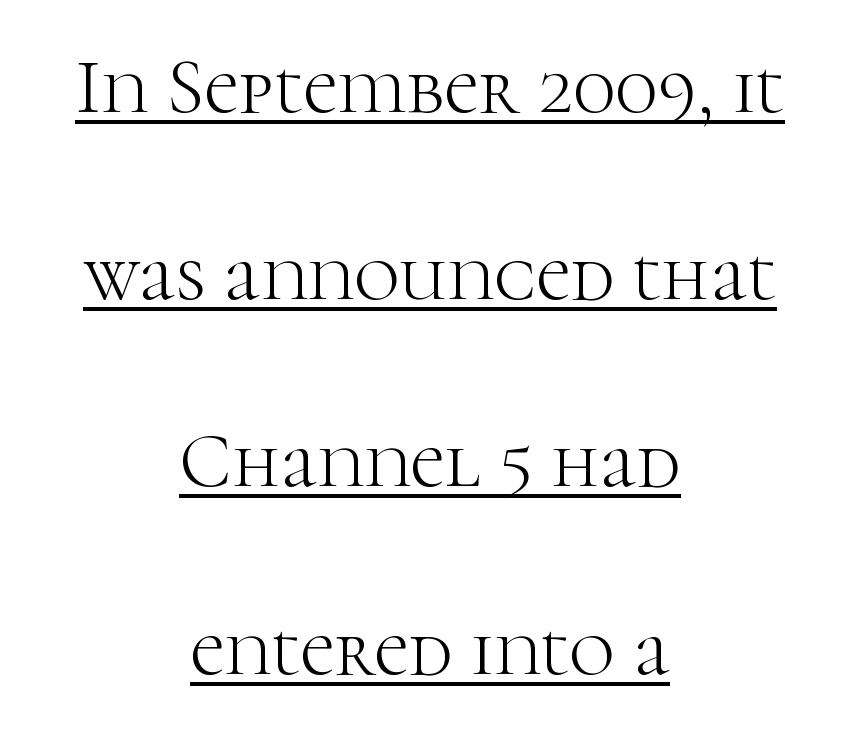
The image shows 78 px light serif type, upright; set centered, loose line spacing (2.4x), normal letter spacing, underlined; high stroke contrast and a medium x-height.
